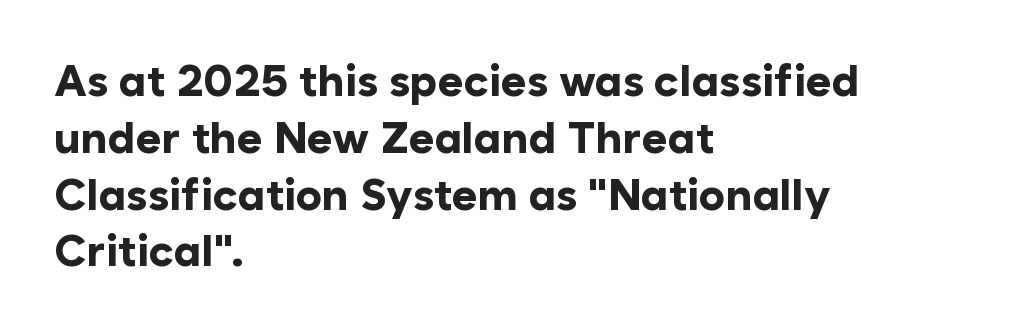
The image shows 44 px bold sans-serif type, upright; set left-aligned, normal line spacing (1.29x), normal letter spacing, not underlined; low stroke contrast and a medium x-height.
